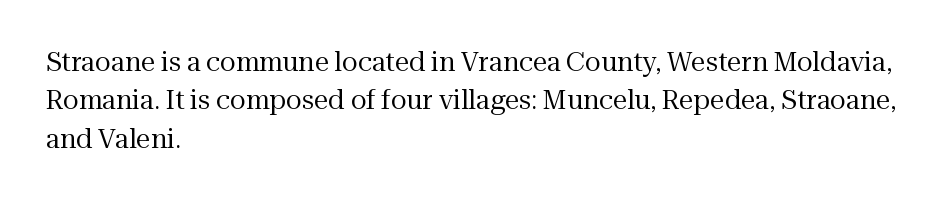
The image shows 26 px text type, upright; set left-aligned, normal line spacing (1.48x), normal letter spacing, not underlined.
